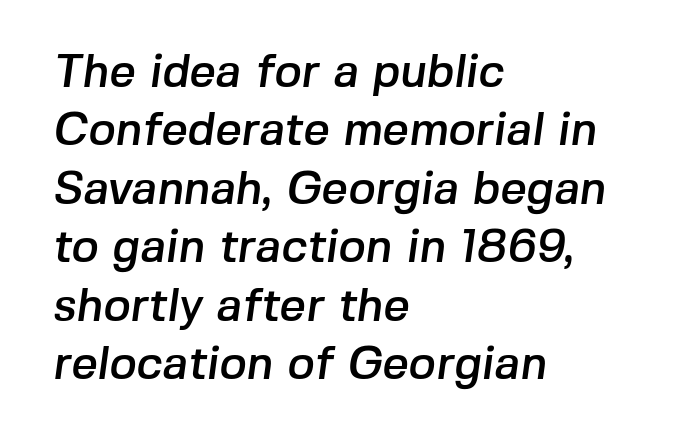
The leading is moderate, giving the passage an even texture. Clear beneath every line of the passage. The text block is weighted toward the left margin, trailing off unevenly rightward. The glyphs in this specimen are sans serif. No extra tracking has been applied to these lines.
